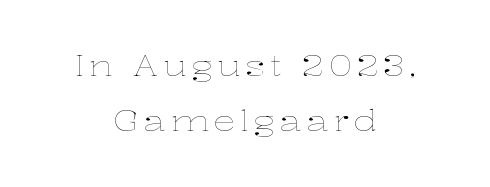
{"italic": "no", "bold": "no", "weight": "thin", "width": "wide", "stroke_contrast": "low", "x_height": "medium", "monospaced": "no", "underline": "no", "align": "center", "line_spacing": "loose", "line_spacing_ratio": 1.97, "glyph_px": 28}
